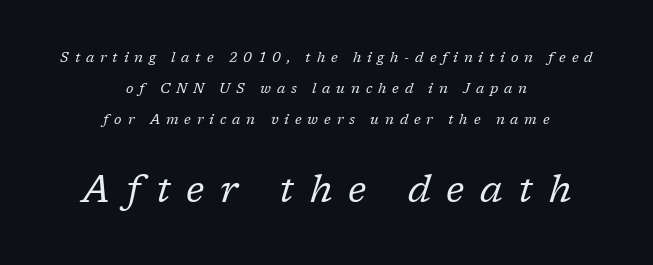
Between these two stacked blocks, the lower one wins on size. Horizontal bands of white between lines are thick stripes. The weight tops out at a normal text grade. Where is the straight margin? There isn't one; the lines are centered. Bare-footed words on every line. The passage shown is typed in a proportional face where columns would drift.
